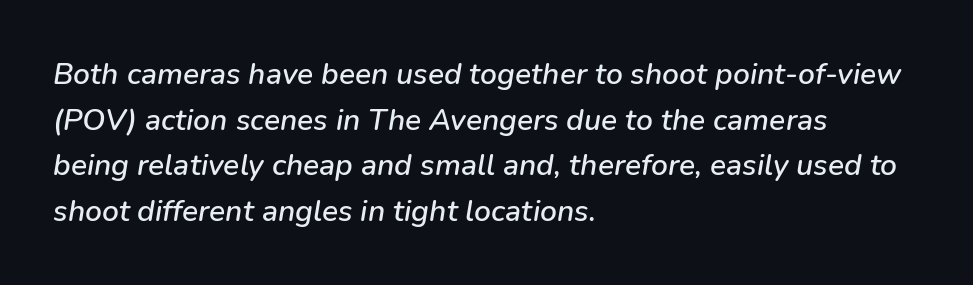
Where is the straight margin? On the left. These lines sit exactly where default settings would place them. Words float on clear page, feet unadorned. Short note: letters normally spaced. The axis of the letterforms is tilted away from vertical.
